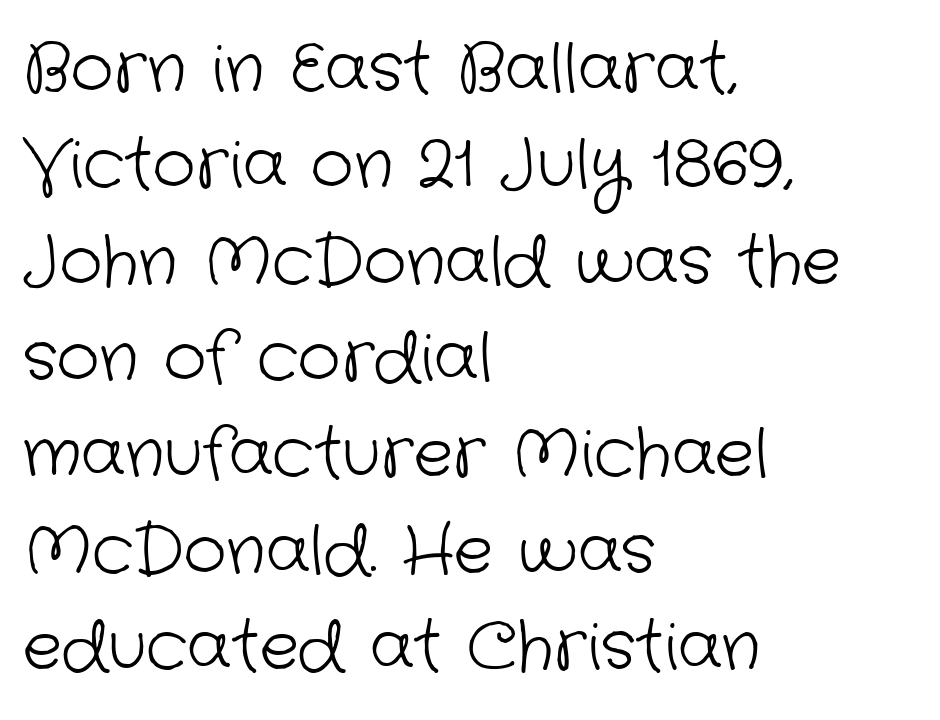
{"serif": "no", "bold": "no", "weight": "light", "width": "normal", "stroke_contrast": "low", "x_height": "medium", "monospaced": "no", "underline": "no", "align": "left", "line_spacing": "normal", "line_spacing_ratio": 1.46, "letter_spacing": "normal", "letter_spacing_em": 0.0, "glyph_px": 66}
